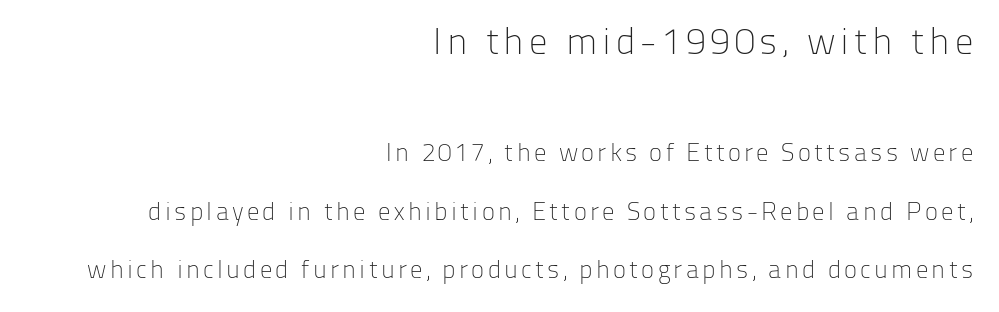
The image shows 37 px light sans-serif type, upright; set right-aligned, loose line spacing (2.34x), not underlined; the first (top) block is 1.48x larger; low stroke contrast and a medium x-height.
